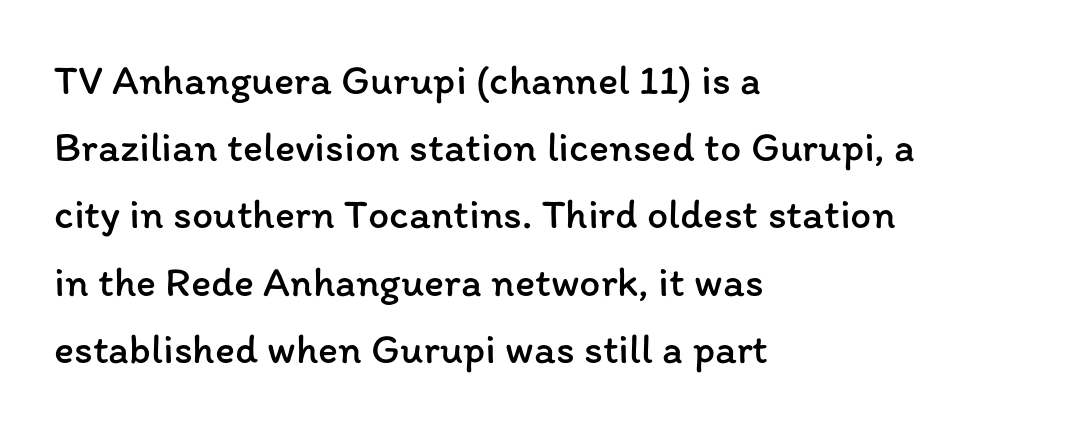
The image shows 42 px regular-weight type, upright; set left-aligned, normal line spacing (1.6x), normal letter spacing, not underlined; low stroke contrast and a medium x-height.
